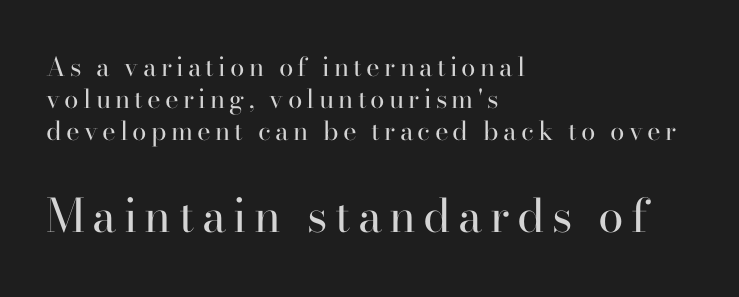
Q: Is the text bold? A: No.
Q: Is the text italic (slanted)? A: No, it is upright.
Q: Is the typeface a serif or a sans-serif typeface? A: Serif.
Q: Is the text underlined? A: No.
Q: How is the paragraph aligned? A: Left-aligned.
Q: Which block of text is set in a larger size, the first (top) or the second (bottom)? A: The second (bottom) one.
Q: Width (condensed, normal, or wide)? A: Normal.
Q: Stroke contrast? A: High.
Q: x-height? A: Small.
Q: Monospaced? A: No.
